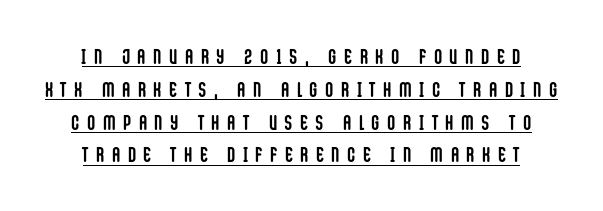
{"italic": "no", "bold": "yes", "underline": "yes", "line_spacing": "normal", "line_spacing_ratio": 1.56, "letter_spacing": "wide", "letter_spacing_em": 0.39, "glyph_px": 21}
